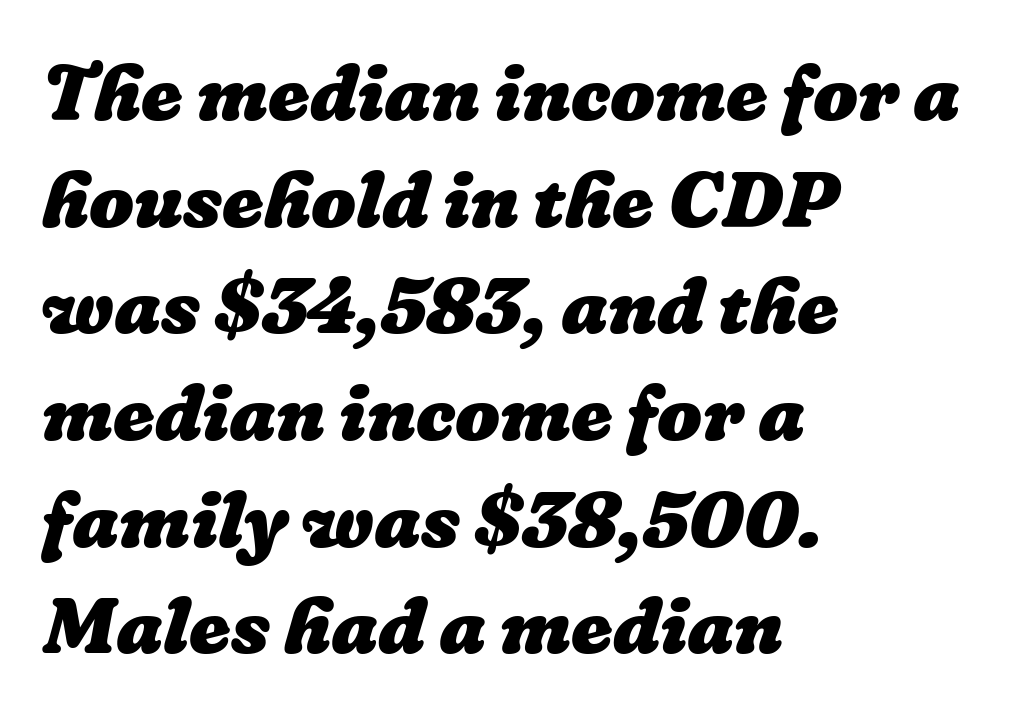
The image shows 79 px heavy type; set left-aligned, normal line spacing (1.35x), normal letter spacing, not underlined; low stroke contrast and a medium x-height.
